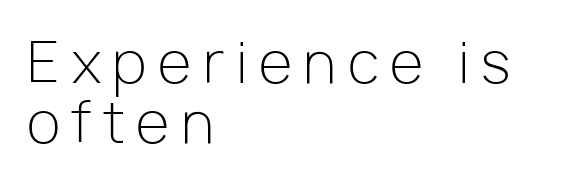
Q: Is the text bold? A: No.
Q: Is the text italic (slanted)? A: No, it is upright.
Q: Is the typeface a serif or a sans-serif typeface? A: Sans-serif.
Q: Is the text underlined? A: No.
Q: How is the paragraph aligned? A: Left-aligned.
Q: Is the spacing between letters normal or unusually wide? A: Unusually wide.
Q: Is the spacing between lines tight, normal or loose? A: Tight.
Q: Width (condensed, normal, or wide)? A: Normal.
Q: Stroke contrast? A: Low.
Q: x-height? A: Medium.
Q: Monospaced? A: No.
